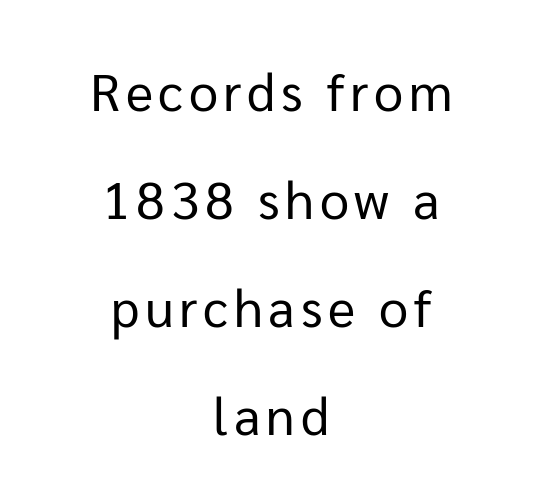
Teacher's note: observe the equal gaps on both sides — that is centered alignment. Vertical spacing — loose. Proportional: the letters do not fall into vertical columns. Weight: regular or lighter. The glyphs in this specimen are sans serif. The foot of each line stays bare and open.
